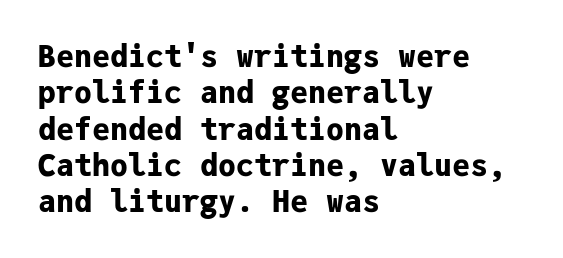
{"serif": "no", "italic": "no", "bold": "yes", "weight": "bold", "width": "normal", "stroke_contrast": "low", "x_height": "medium", "monospaced": "yes", "underline": "no", "align": "left", "line_spacing_ratio": 1.21, "letter_spacing": "normal", "letter_spacing_em": 0.0, "glyph_px": 30}
